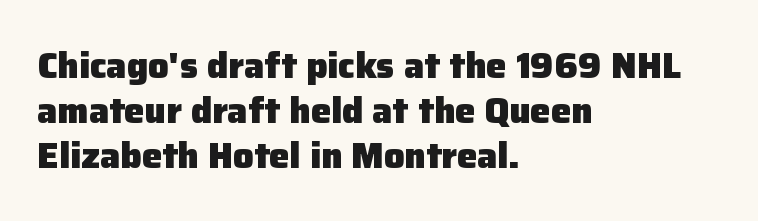
Q: Is the text bold? A: Yes.
Q: Is the text italic (slanted)? A: No, it is upright.
Q: Is the typeface a serif or a sans-serif typeface? A: Sans-serif.
Q: Is the text underlined? A: No.
Q: How is the paragraph aligned? A: Left-aligned.
Q: Is the spacing between letters normal or unusually wide? A: Normal.
Q: Is the spacing between lines tight, normal or loose? A: Normal.
Q: Width (condensed, normal, or wide)? A: Normal.
Q: Stroke contrast? A: Low.
Q: x-height? A: Medium.
Q: Monospaced? A: No.
